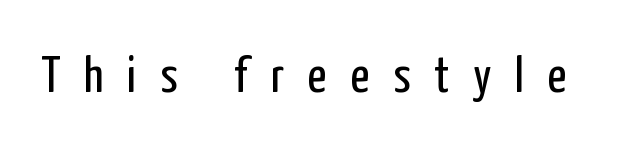
Look at the bottom of the vertical strokes: they stop flat, with no serifs. Compared with a typical body face, this is equally light or lighter still. The strip under each line holds only bare page. Looks like regular typesetting: each glyph gets only the width it needs. Nope, not italic — everything's standing straight.
